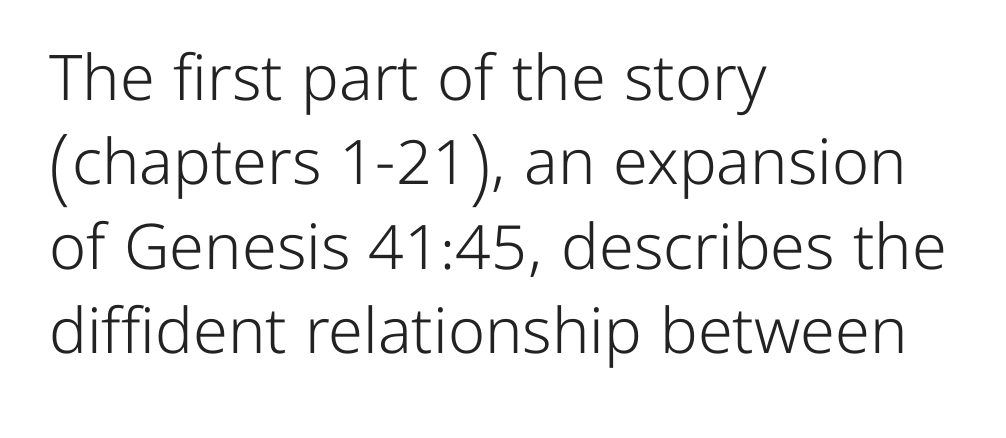
Posture: straight, roman, zero tilt. Ink coverage per letter is moderate at most. The baseline area is clear. Tracking here is standard; glyphs follow each other at the usual distance. A normal amount of white space separates one row of letters from the next.
